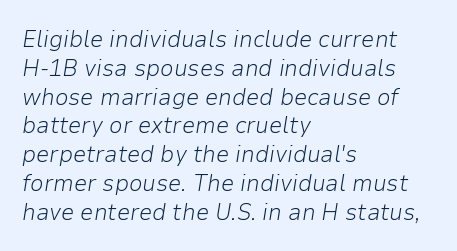
{"italic": "yes", "lean": "right", "slant_degrees": 9, "bold": "no", "underline": "no", "align": "left", "line_spacing_ratio": 1.2, "letter_spacing": "normal", "letter_spacing_em": 0.0, "glyph_px": 24}
